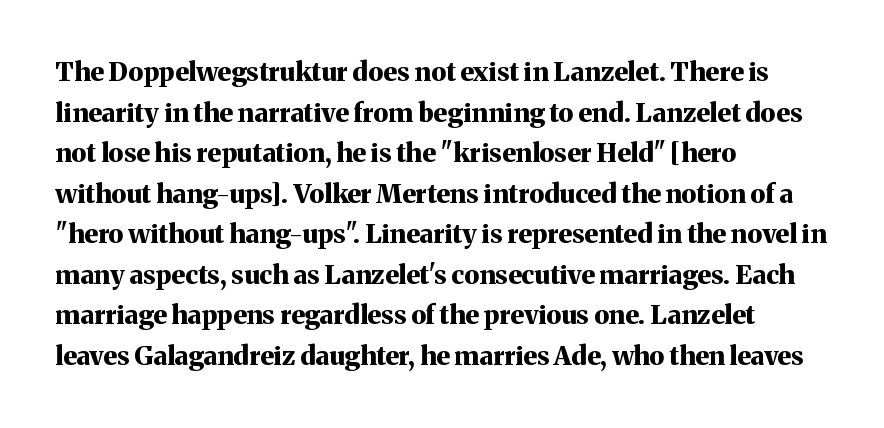
The image shows 26 px bold type, upright; set left-aligned, normal line spacing (1.56x), normal letter spacing, not underlined.
